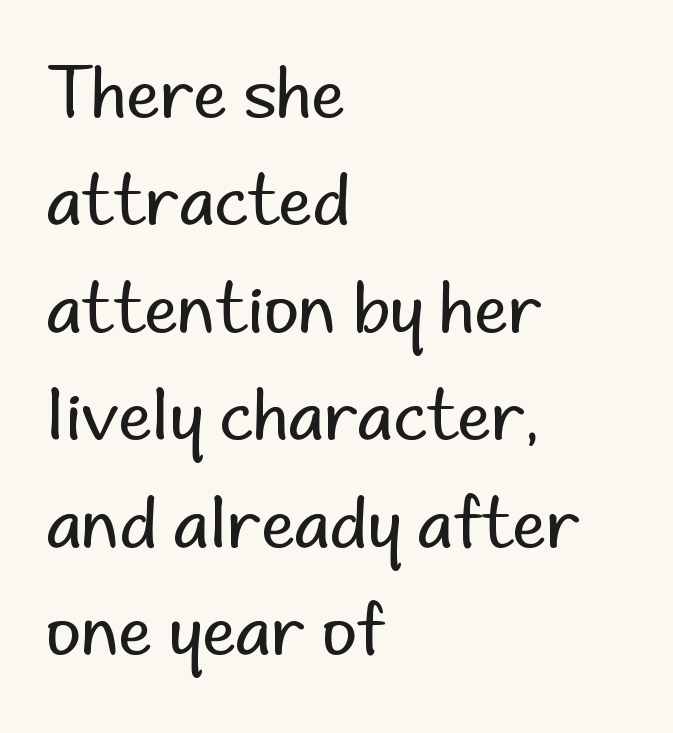
Q: Is the text bold? A: No.
Q: Is the text italic (slanted)? A: No, it is upright.
Q: Is the typeface a serif or a sans-serif typeface? A: Sans-serif.
Q: Is the text underlined? A: No.
Q: How is the paragraph aligned? A: Left-aligned.
Q: Is the spacing between letters normal or unusually wide? A: Normal.
Q: Is the spacing between lines tight, normal or loose? A: Normal.
Q: Width (condensed, normal, or wide)? A: Normal.
Q: Stroke contrast? A: Low.
Q: x-height? A: Small.
Q: Monospaced? A: No.
